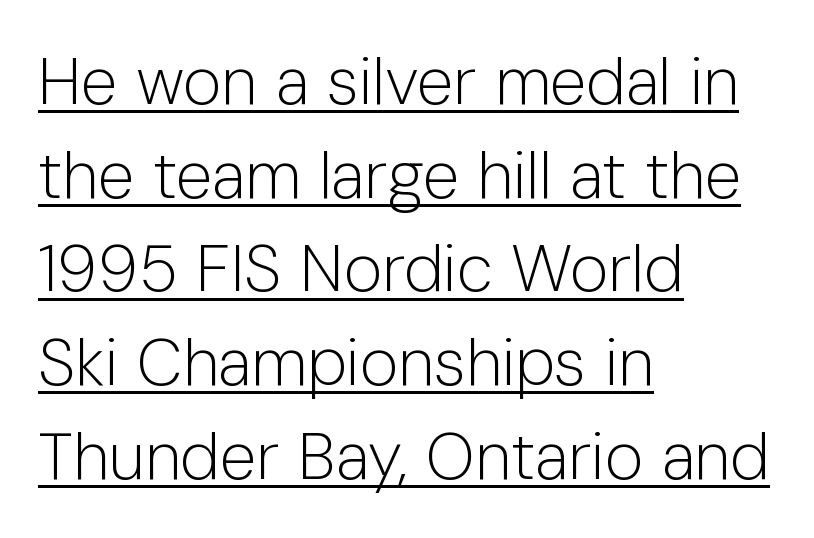
The image shows 66 px light sans-serif type, upright; set left-aligned, normal line spacing (1.42x), normal letter spacing, underlined; low stroke contrast and a medium x-height.
